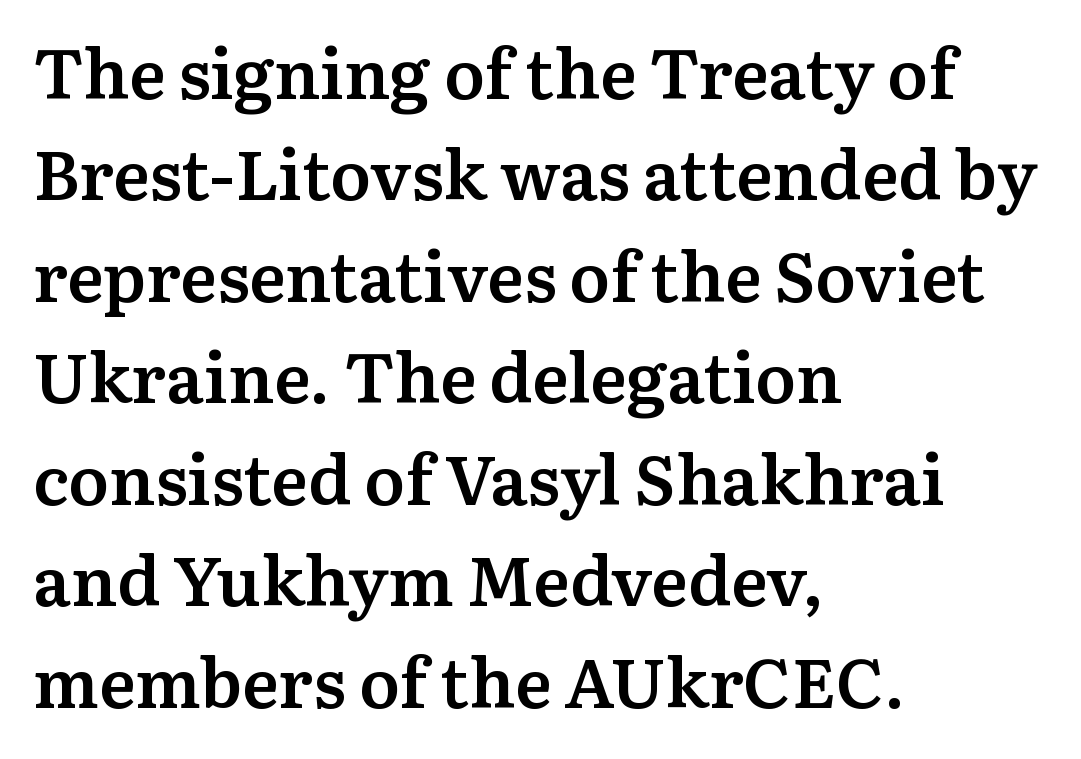
The image shows 69 px semibold serif type, upright; set left-aligned, normal line spacing (1.47x), normal letter spacing, not underlined; medium stroke contrast and a medium x-height.
